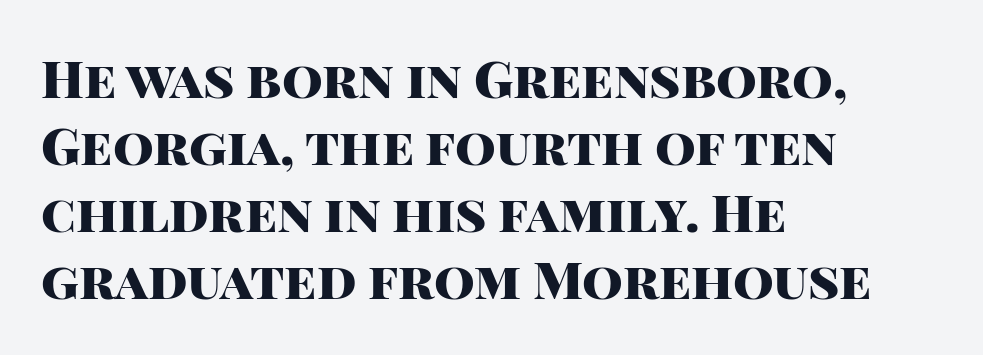
The image shows 52 px heavy sans-serif type, upright; set left-aligned, normal line spacing (1.29x), normal letter spacing, not underlined; high stroke contrast and a large x-height.
